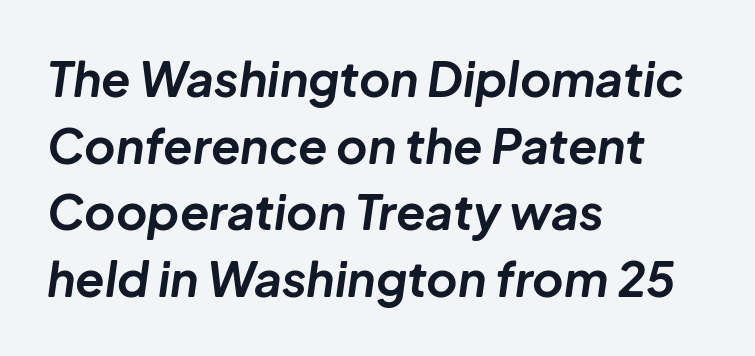
Varying glyph widths throughout — classic text-font behaviour. Pretty heavy lettering here — definitely bold. Just letters on the line, the space beneath them empty. In terms of letterspacing, this is plain default setting.
